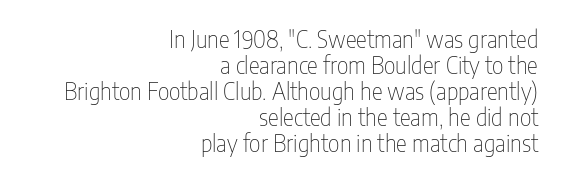
The image shows 23 px text type, upright; set right-aligned, tight line spacing (1.13x), normal letter spacing, not underlined.
